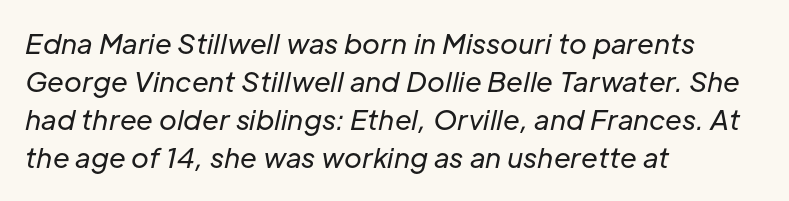
{"italic": "yes", "lean": "right", "slant_degrees": 12, "bold": "no", "underline": "no", "align": "left", "line_spacing": "normal", "line_spacing_ratio": 1.41, "letter_spacing": "normal", "letter_spacing_em": 0.0, "glyph_px": 27}
